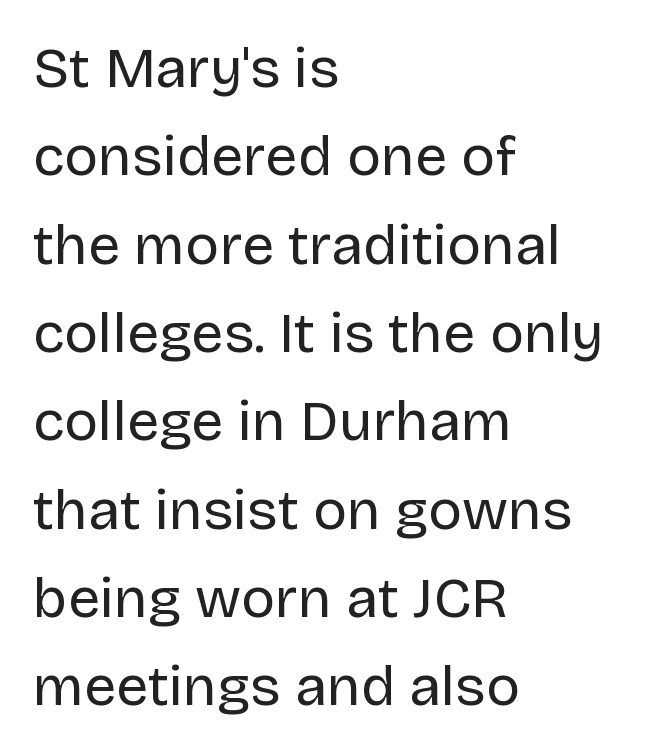
Q: Is the text bold? A: No.
Q: Is the text italic (slanted)? A: No, it is upright.
Q: Is the typeface a serif or a sans-serif typeface? A: Sans-serif.
Q: Is the text underlined? A: No.
Q: How is the paragraph aligned? A: Left-aligned.
Q: Is the spacing between letters normal or unusually wide? A: Normal.
Q: Is the spacing between lines tight, normal or loose? A: Normal.
Q: Width (condensed, normal, or wide)? A: Normal.
Q: Stroke contrast? A: Low.
Q: x-height? A: Large.
Q: Monospaced? A: No.
